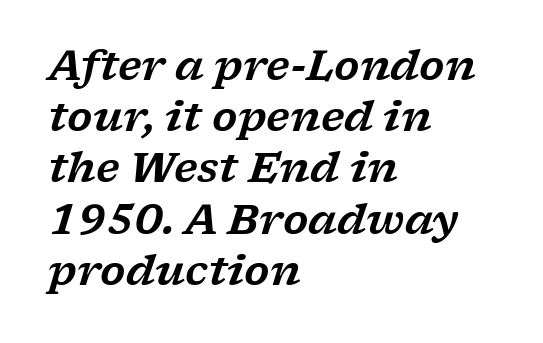
The image shows 41 px wide serif type, italic (leaning right); set left-aligned, normal line spacing (1.25x), normal letter spacing, not underlined; low stroke contrast and a medium x-height.
